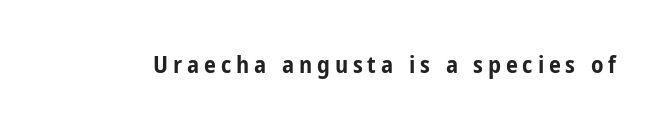
The letterforms stand isolated, each surrounded by extra space. A typesetter would mark this as roman, not italic. Bare-footed words on every line. Weight: bold.
